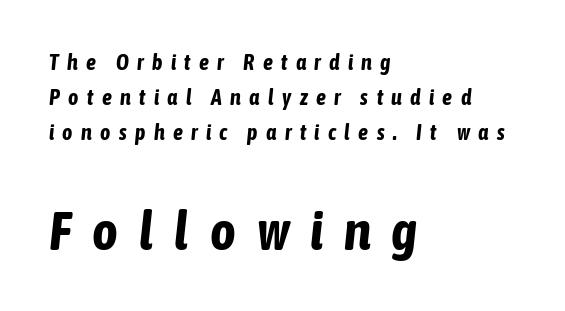
The face used here is proportionally spaced, like ordinary book or web type. Only glyphs here, with clear space below each row. The lines sit at an ordinary, default distance from one another. Yep, that's italic — everything's leaning. Small over large — that's the arrangement of the two blocks here. Each line starts at the same left margin while the right side varies.
